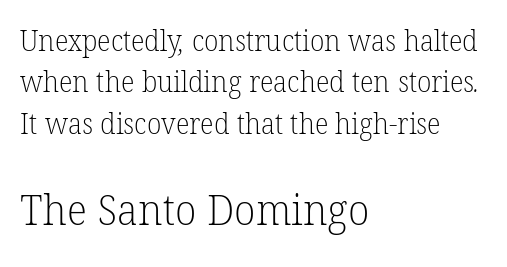
The image shows 43 px light serif type; set left-aligned, normal line spacing (1.43x), normal letter spacing, not underlined; the second (bottom) block is 1.48x larger; low stroke contrast and a medium x-height.
